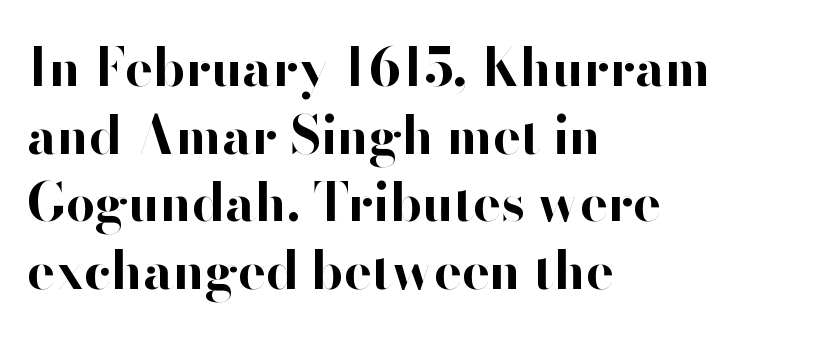
The image shows 52 px bold sans-serif type, upright; set left-aligned, normal line spacing (1.3x), normal letter spacing, not underlined; high stroke contrast and a small x-height.
